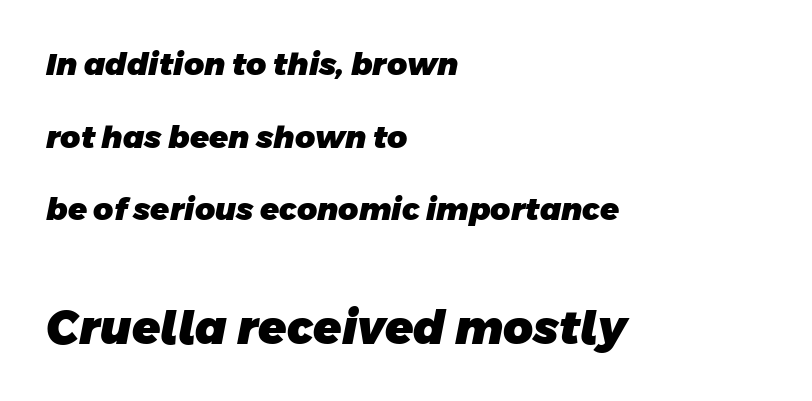
Think of a printed novel: that variable character pitch is what you see here. Tracking value appears to be zero — textbook default spacing. Honestly, there is no underline to notice here at all. The lines are quadded left. Is the type bold? Yes — the strokes are clearly thick and heavy. You could fit nearly another row in the gap between these rows.
